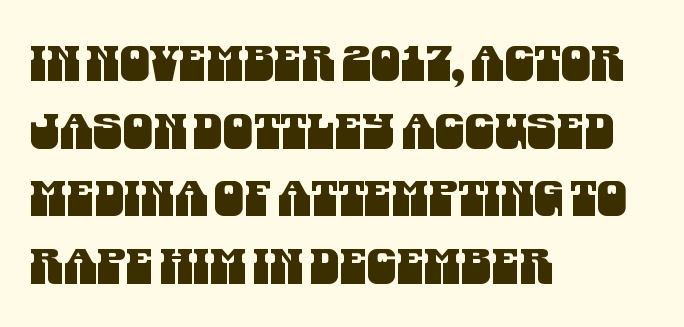
Q: Is the typeface a serif or a sans-serif typeface? A: Sans-serif.
Q: Is the text underlined? A: No.
Q: How is the paragraph aligned? A: Left-aligned.
Q: Is the spacing between letters normal or unusually wide? A: Normal.
Q: Is the spacing between lines tight, normal or loose? A: Normal.
Q: Width (condensed, normal, or wide)? A: Condensed.
Q: Stroke contrast? A: Medium.
Q: x-height? A: Large.
Q: Monospaced? A: No.
